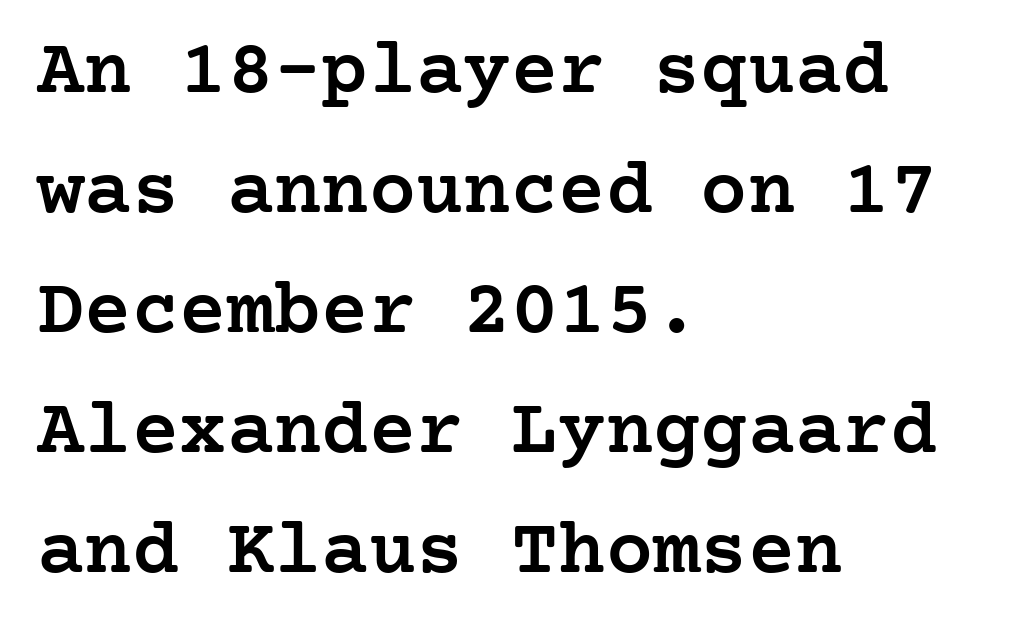
Q: Is the text bold? A: Semi-bold.
Q: Is the text italic (slanted)? A: No, it is upright.
Q: Is the typeface a serif or a sans-serif typeface? A: Serif.
Q: Is the text underlined? A: No.
Q: How is the paragraph aligned? A: Left-aligned.
Q: Is the spacing between letters normal or unusually wide? A: Normal.
Q: Is the spacing between lines tight, normal or loose? A: Normal.
Q: Width (condensed, normal, or wide)? A: Normal.
Q: Stroke contrast? A: Low.
Q: x-height? A: Medium.
